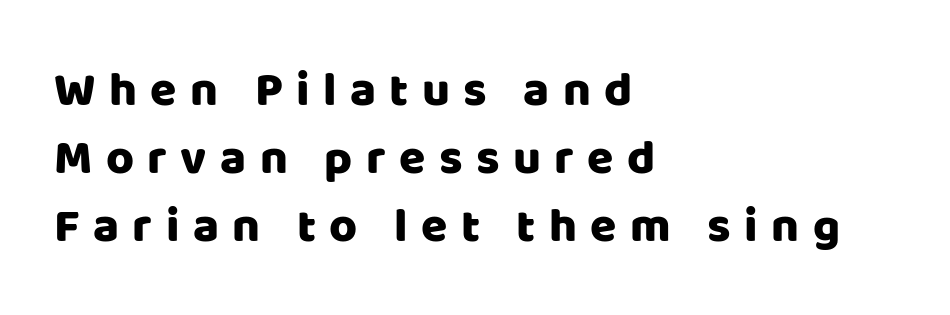
Q: Is the text italic (slanted)? A: No, it is upright.
Q: Is the typeface a serif or a sans-serif typeface? A: Sans-serif.
Q: Is the text underlined? A: No.
Q: How is the paragraph aligned? A: Left-aligned.
Q: Is the spacing between letters normal or unusually wide? A: Unusually wide.
Q: Is the spacing between lines tight, normal or loose? A: Normal.
Q: Width (condensed, normal, or wide)? A: Normal.
Q: Stroke contrast? A: Low.
Q: x-height? A: Large.
Q: Monospaced? A: No.
